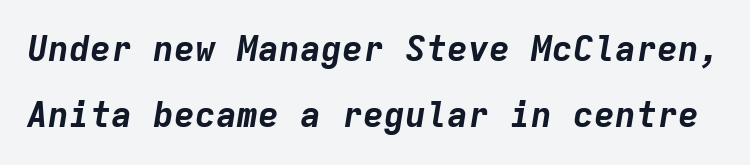
{"italic": "yes", "lean": "right", "slant_degrees": 9, "bold": "yes", "weight": "bold", "width": "normal", "stroke_contrast": "low", "x_height": "medium", "monospaced": "yes", "underline": "no", "line_spacing": "loose", "line_spacing_ratio": 1.9, "letter_spacing": "normal", "letter_spacing_em": 0.0, "glyph_px": 35}
